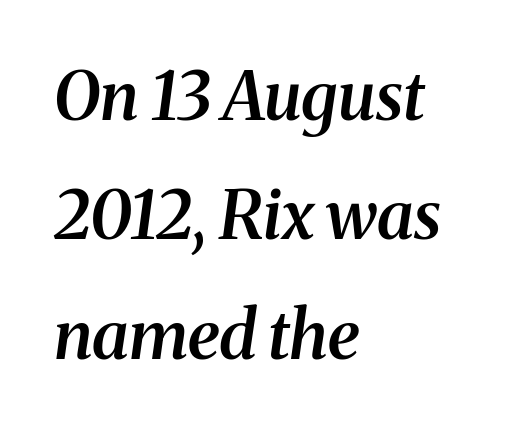
{"serif": "yes", "italic": "yes", "lean": "right", "slant_degrees": 8, "bold": "semi", "weight": "semibold", "width": "normal", "stroke_contrast": "medium", "x_height": "medium", "monospaced": "no", "underline": "no", "align": "left", "line_spacing_ratio": 1.78, "letter_spacing": "normal", "letter_spacing_em": 0.0, "glyph_px": 67}
